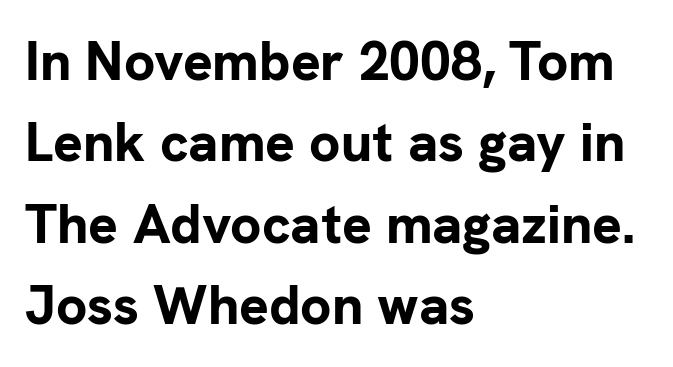
{"serif": "no", "italic": "no", "bold": "yes", "weight": "bold", "width": "normal", "stroke_contrast": "low", "x_height": "medium", "monospaced": "no", "underline": "no", "align": "left", "line_spacing": "normal", "line_spacing_ratio": 1.48, "letter_spacing": "normal", "letter_spacing_em": 0.0, "glyph_px": 55}
